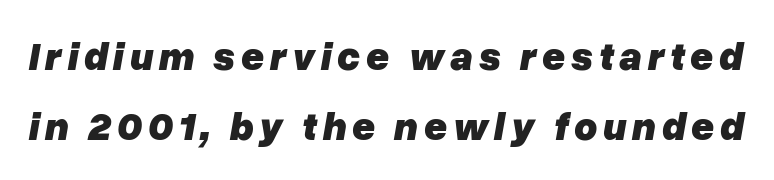
Q: Is the text bold? A: Yes.
Q: Is the text italic (slanted)? A: Yes, it leans right by about 10 degrees.
Q: Is the text underlined? A: No.
Q: Width (condensed, normal, or wide)? A: Normal.
Q: Stroke contrast? A: Low.
Q: x-height? A: Medium.
Q: Monospaced? A: No.
